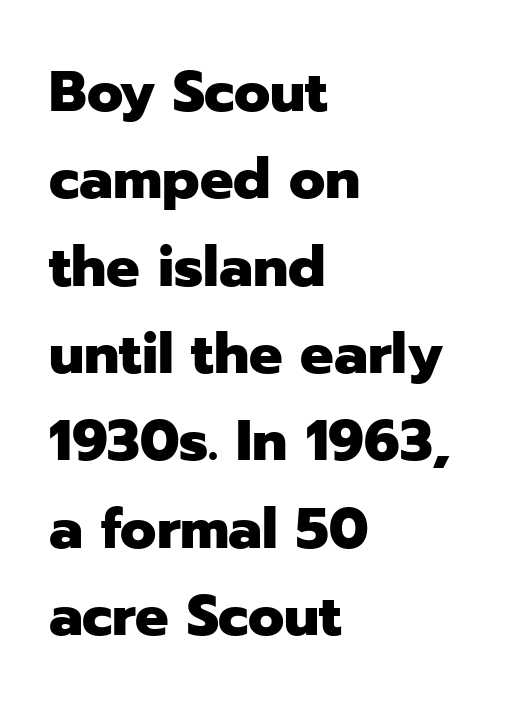
{"serif": "no", "italic": "no", "bold": "yes", "weight": "heavy", "width": "normal", "stroke_contrast": "low", "x_height": "medium", "monospaced": "no", "underline": "no", "align": "left", "line_spacing": "normal", "line_spacing_ratio": 1.56, "letter_spacing": "normal", "letter_spacing_em": 0.0, "glyph_px": 56}
